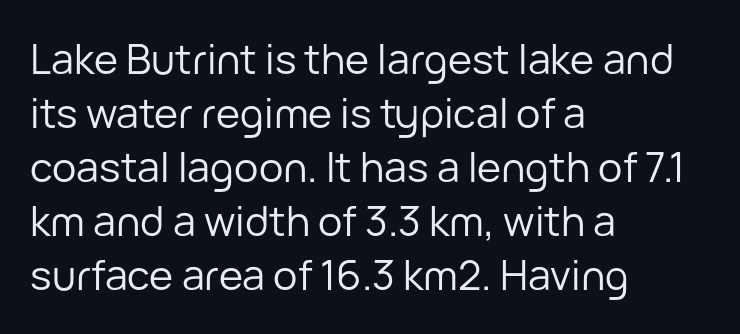
Horizontal alignment here is leftward, the default for most running prose. Each word holds together tightly as a unit, with standard inter-letter gaps. Students, observe: this is what conventionally led text looks like. The passage shown is not bold in any degree.
